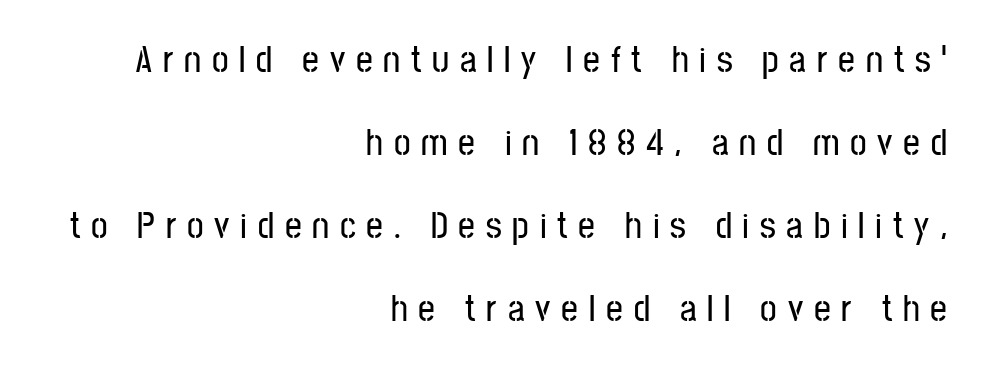
{"serif": "no", "italic": "no", "width": "condensed", "stroke_contrast": "low", "x_height": "medium", "monospaced": "no", "underline": "no", "align": "right", "line_spacing": "loose", "line_spacing_ratio": 2.24, "letter_spacing": "wide", "letter_spacing_em": 0.29, "glyph_px": 37}
